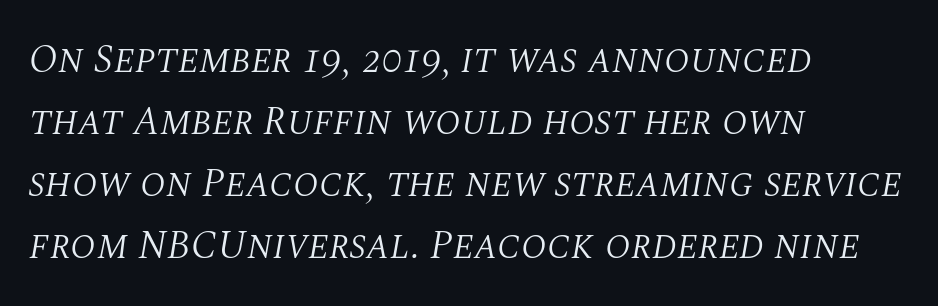
{"serif": "yes", "italic": "yes", "lean": "right", "slant_degrees": 10, "bold": "no", "weight": "light", "width": "normal", "stroke_contrast": "medium", "x_height": "large", "monospaced": "no", "underline": "no", "align": "left", "line_spacing": "normal", "line_spacing_ratio": 1.55, "letter_spacing": "normal", "letter_spacing_em": 0.0, "glyph_px": 40}
